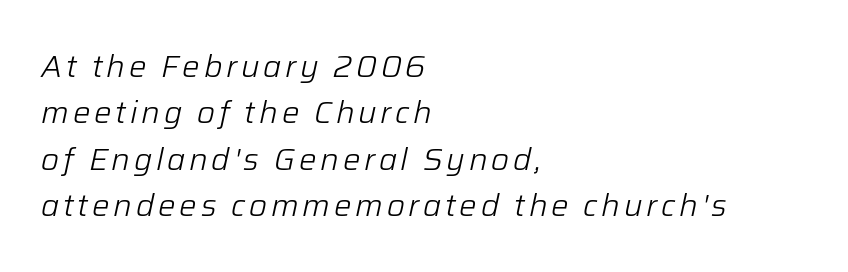
The image shows 31 px light type, italic (leaning right); set left-aligned, normal line spacing (1.5x), not underlined; low stroke contrast and a medium x-height.
